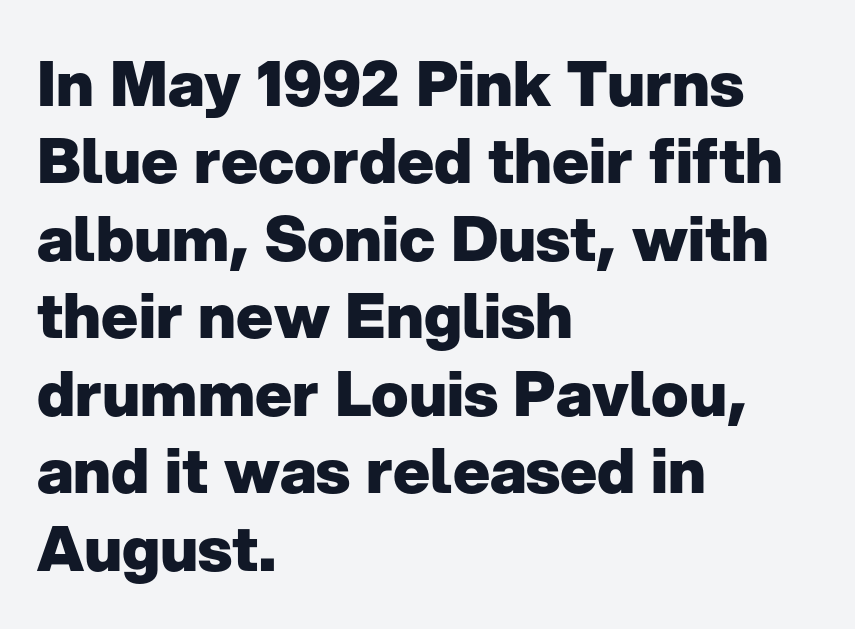
{"serif": "no", "italic": "no", "bold": "yes", "weight": "heavy", "width": "normal", "stroke_contrast": "low", "x_height": "medium", "monospaced": "no", "underline": "no", "align": "left", "line_spacing": "normal", "line_spacing_ratio": 1.25, "letter_spacing": "normal", "letter_spacing_em": 0.0, "glyph_px": 62}
